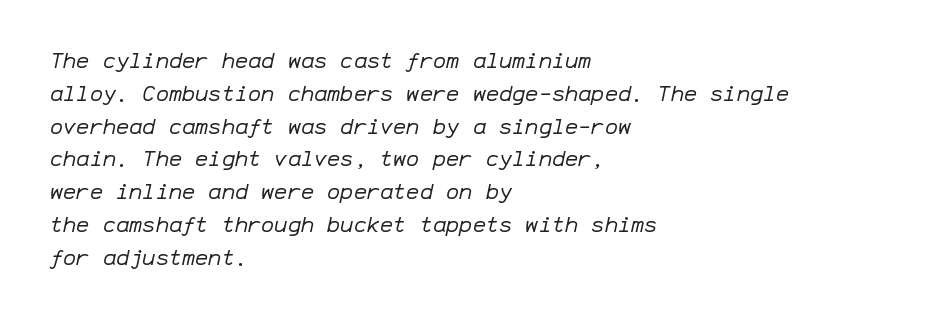
{"italic": "yes", "lean": "right", "slant_degrees": 12, "bold": "no", "underline": "no", "align": "left", "line_spacing": "normal", "line_spacing_ratio": 1.49, "letter_spacing": "normal", "letter_spacing_em": 0.0, "glyph_px": 22}
